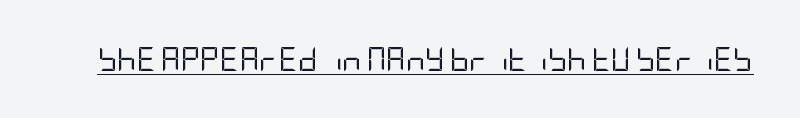
Q: Is the text bold? A: No.
Q: Is the text italic (slanted)? A: No, it is upright.
Q: Is the text underlined? A: Yes.
Q: Is the spacing between letters normal or unusually wide? A: Normal.
